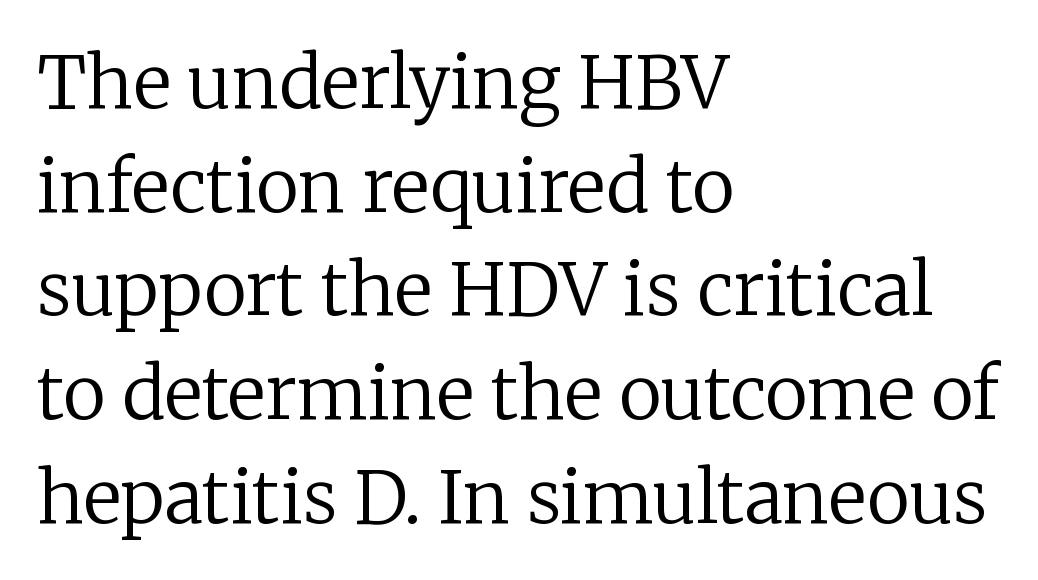
The image shows 72 px regular-weight serif type, upright; set left-aligned, normal line spacing (1.44x), normal letter spacing, not underlined; low stroke contrast and a medium x-height.
